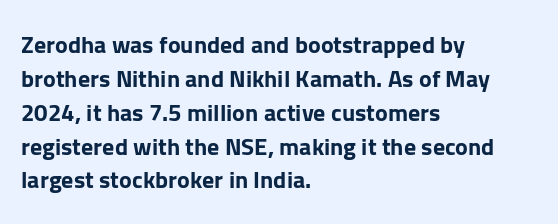
Check under the words: just untouched page. The lettering stays uniformly vertical, giving the passage a roman look. Does the weight exceed regular? Yes, all the way to bold. Leading: standard.
